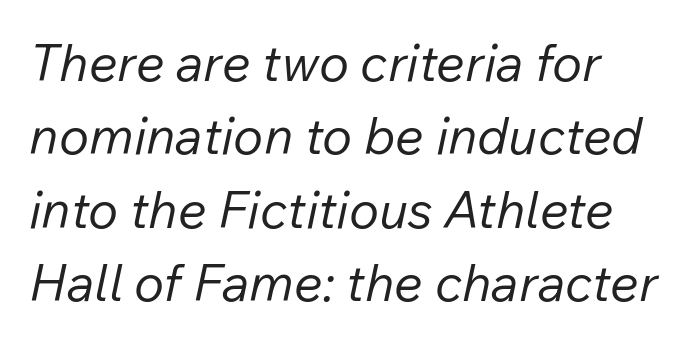
A quiet, ordinary-to-light weight characterises the typeface. This sample keeps an unexceptional amount of space between lines. Type without underlining. The face used here has a pronounced slope to its letters. Compared with typical body copy, the letter spacing here is the same. The passage shown is typed in a proportional face where columns would drift.
